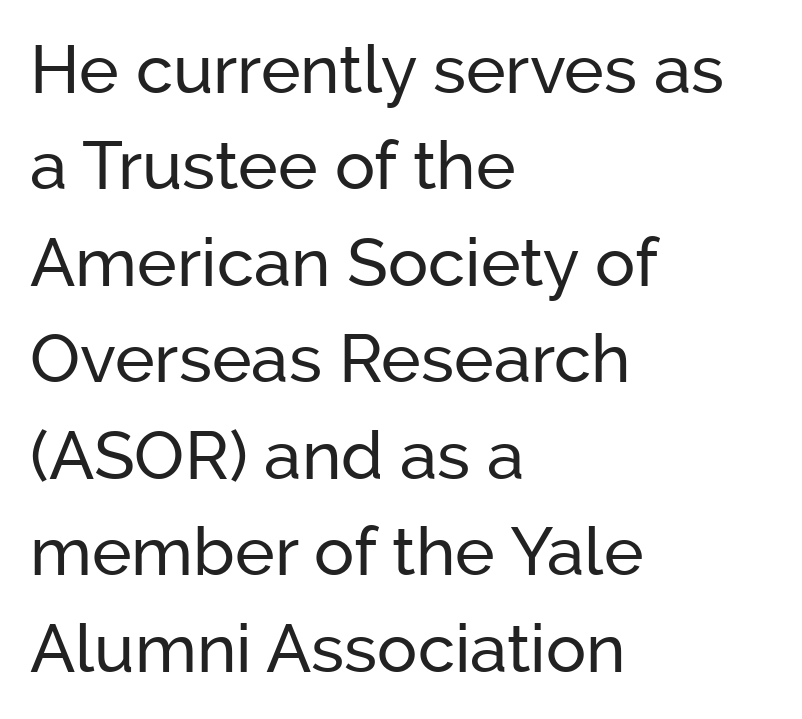
Horizontal bands of white between lines are of average thickness. The letters advance in unequal steps, a hallmark of proportional type. Between one letter and the next there's only the usual sliver of space. The setting favours the left margin, as ordinary paragraphs usually do.
